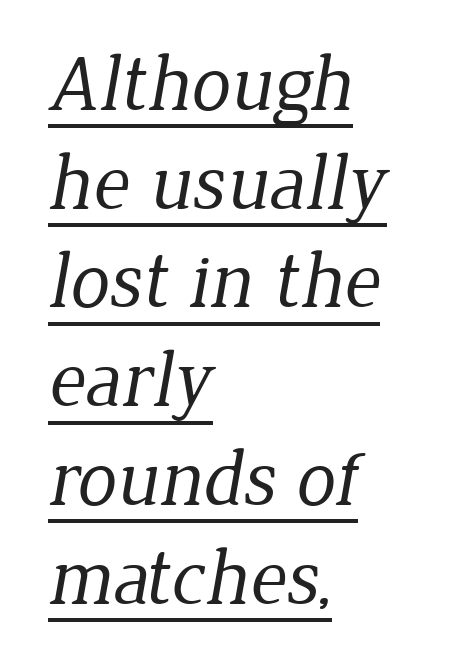
Q: Is the text bold? A: No.
Q: Is the typeface a serif or a sans-serif typeface? A: Serif.
Q: Is the text underlined? A: Yes.
Q: How is the paragraph aligned? A: Left-aligned.
Q: Is the spacing between letters normal or unusually wide? A: Normal.
Q: Is the spacing between lines tight, normal or loose? A: Normal.
Q: Width (condensed, normal, or wide)? A: Normal.
Q: Stroke contrast? A: Low.
Q: x-height? A: Medium.
Q: Monospaced? A: No.
